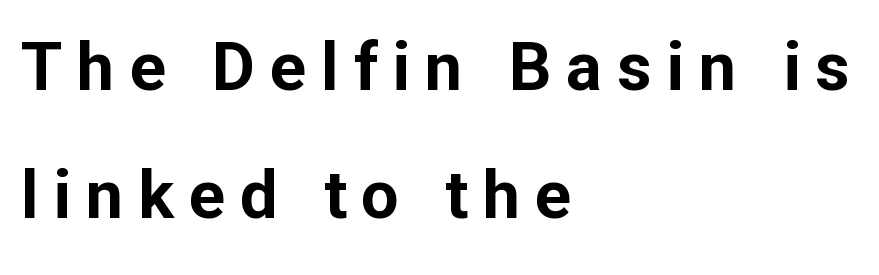
If you drew a ruler down the left edge, every line would touch it. The block of text is sparse from top to bottom, with ample space between rows. The font family rendered here belongs to the sans-serif group. Students, this is bold: see how much ink each stroke carries. Loose tracking; the words dissolve into strings of separated letters. Posture: vertical.
